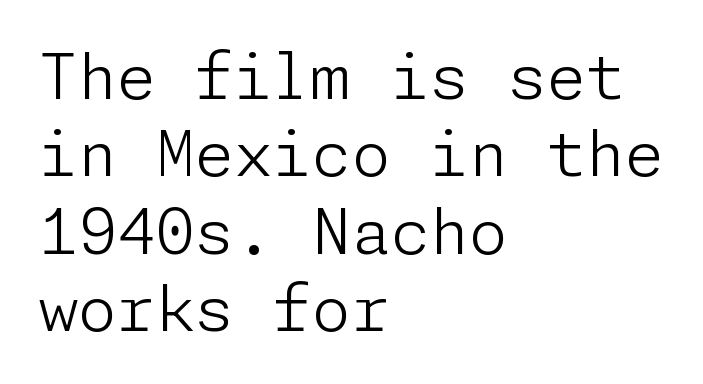
The image shows 63 px light sans-serif type, upright; set left-aligned, line spacing 1.23x, normal letter spacing, not underlined; low stroke contrast and a medium x-height.
